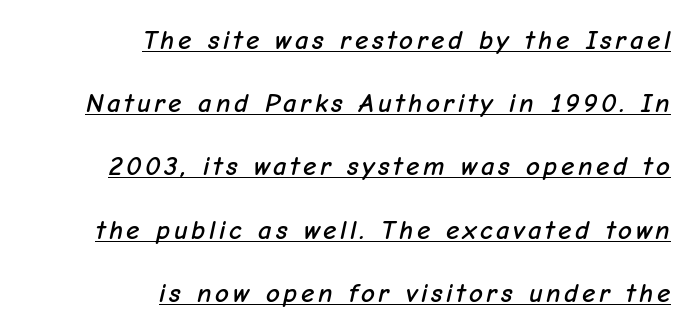
Compared with typical paragraphs, the rows here are farther apart. Style check: oblique. Line ends are locked; line starts wander. Looks like someone drew a line under every word here.
